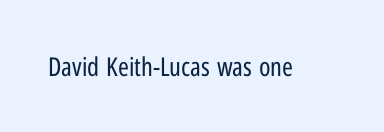
{"italic": "no", "bold": "no", "underline": "no", "letter_spacing": "normal", "letter_spacing_em": 0.0, "glyph_px": 26}
